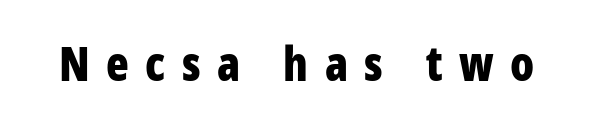
{"serif": "no", "italic": "no", "bold": "yes", "weight": "bold", "width": "condensed", "stroke_contrast": "low", "x_height": "medium", "monospaced": "no", "underline": "no", "letter_spacing": "wide", "letter_spacing_em": 0.35, "glyph_px": 47}
